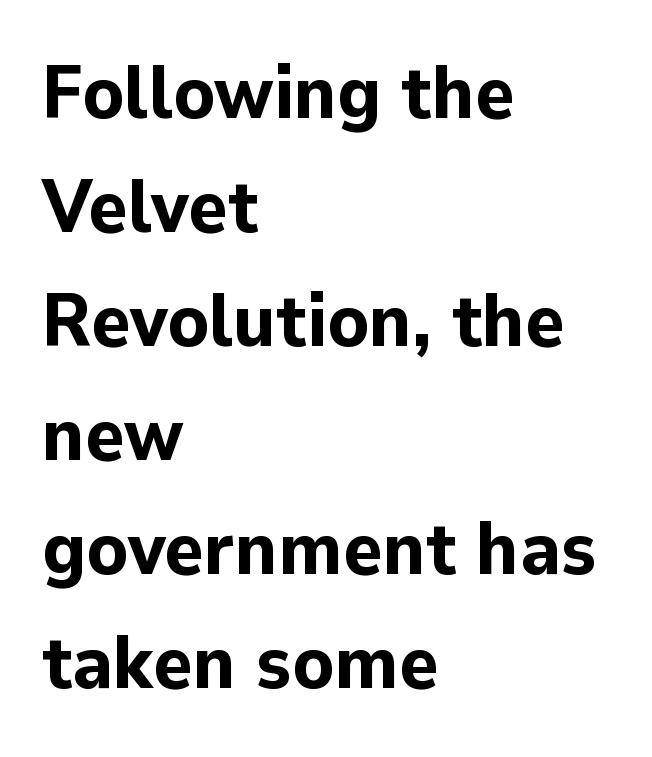
Q: Is the text bold? A: Yes.
Q: Is the text italic (slanted)? A: No, it is upright.
Q: Is the typeface a serif or a sans-serif typeface? A: Sans-serif.
Q: Is the text underlined? A: No.
Q: How is the paragraph aligned? A: Left-aligned.
Q: Is the spacing between letters normal or unusually wide? A: Normal.
Q: Is the spacing between lines tight, normal or loose? A: Normal.
Q: Width (condensed, normal, or wide)? A: Normal.
Q: Stroke contrast? A: Low.
Q: x-height? A: Medium.
Q: Monospaced? A: No.
